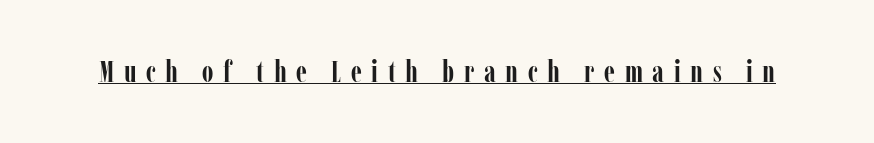
The image shows 30 px semibold, condensed serif type, upright; set unusually wide letter spacing (+0.32 em), underlined; low stroke contrast and a medium x-height.
